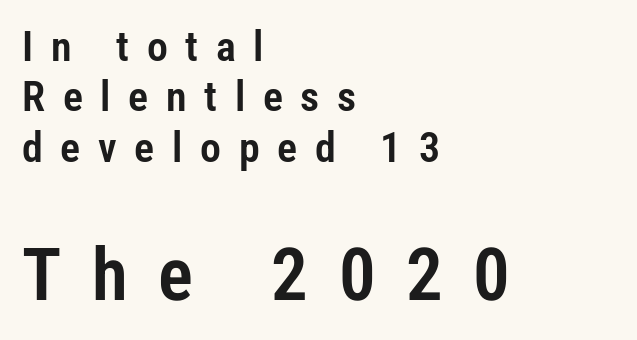
Q: Is the text italic (slanted)? A: No, it is upright.
Q: Is the typeface a serif or a sans-serif typeface? A: Sans-serif.
Q: Is the text underlined? A: No.
Q: How is the paragraph aligned? A: Left-aligned.
Q: Is the spacing between letters normal or unusually wide? A: Unusually wide.
Q: Which block of text is set in a larger size, the first (top) or the second (bottom)? A: The second (bottom) one.
Q: Width (condensed, normal, or wide)? A: Condensed.
Q: Stroke contrast? A: Low.
Q: x-height? A: Medium.
Q: Monospaced? A: No.
